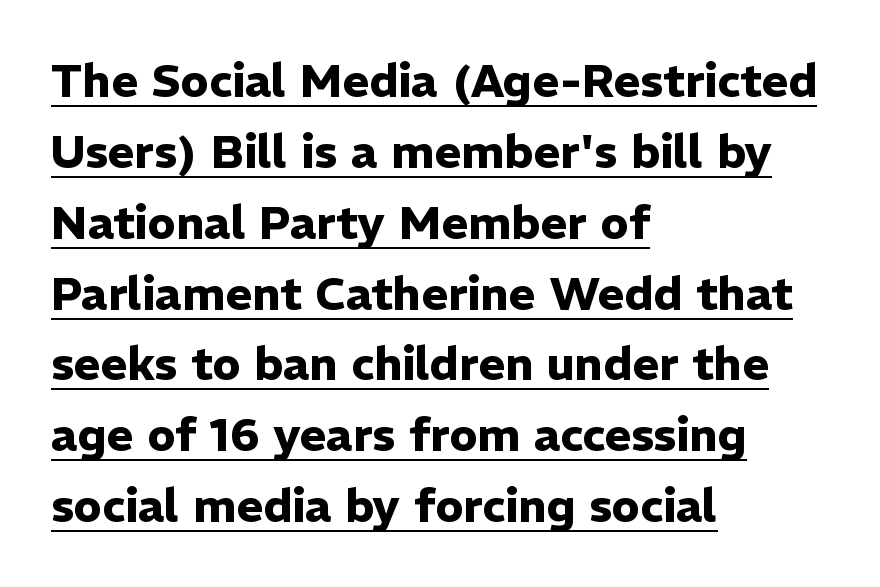
Q: Is the text bold? A: Yes.
Q: Is the text italic (slanted)? A: No, it is upright.
Q: Is the typeface a serif or a sans-serif typeface? A: Sans-serif.
Q: Is the text underlined? A: Yes.
Q: How is the paragraph aligned? A: Left-aligned.
Q: Is the spacing between letters normal or unusually wide? A: Normal.
Q: Is the spacing between lines tight, normal or loose? A: Normal.
Q: Width (condensed, normal, or wide)? A: Normal.
Q: Stroke contrast? A: Low.
Q: x-height? A: Medium.
Q: Monospaced? A: No.
